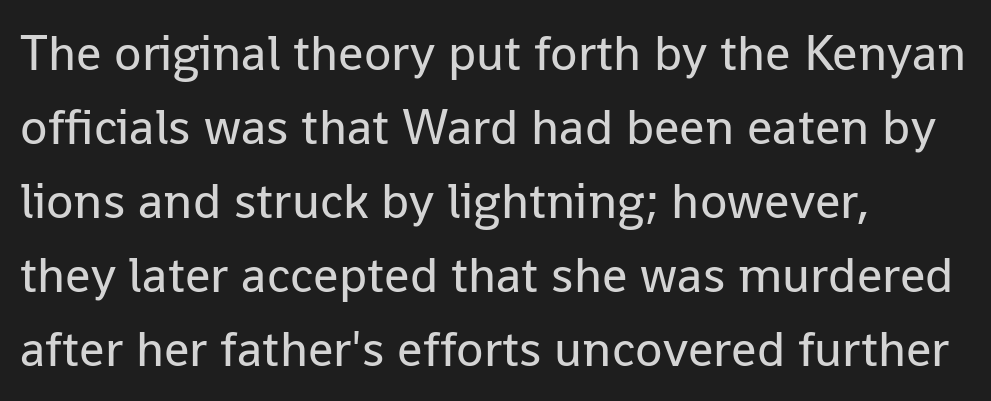
The image shows 50 px regular-weight sans-serif type, upright; set left-aligned, normal line spacing (1.48x), normal letter spacing, not underlined; low stroke contrast and a medium x-height.
